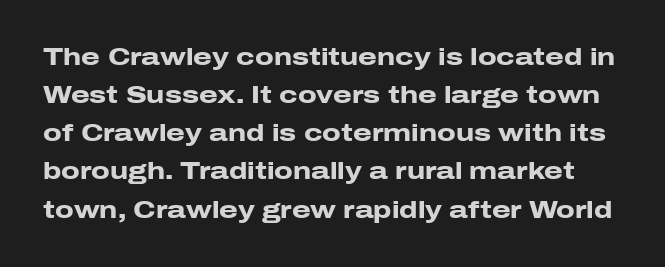
Posture: upright roman. The passage shown is not underscored anywhere. Notice how descenders clear the ascenders below comfortably — that's standard leading. Short note: letters normally spaced.
